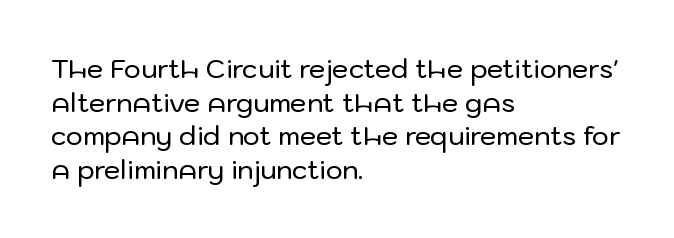
The zone under the glyphs is completely vacant. Line starts are locked; line ends wander. Look at the tracking — it's just the regular setting, nothing added. Horizontal bands of white between lines are of average thickness.
